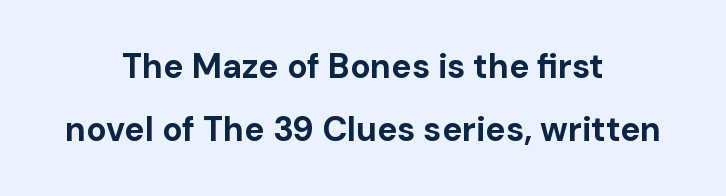
Q: Is the text bold? A: Yes.
Q: Is the text italic (slanted)? A: No, it is upright.
Q: Is the typeface a serif or a sans-serif typeface? A: Sans-serif.
Q: Is the text underlined? A: No.
Q: How is the paragraph aligned? A: Centered.
Q: Is the spacing between letters normal or unusually wide? A: Normal.
Q: Width (condensed, normal, or wide)? A: Normal.
Q: Stroke contrast? A: Low.
Q: x-height? A: Medium.
Q: Monospaced? A: No.
